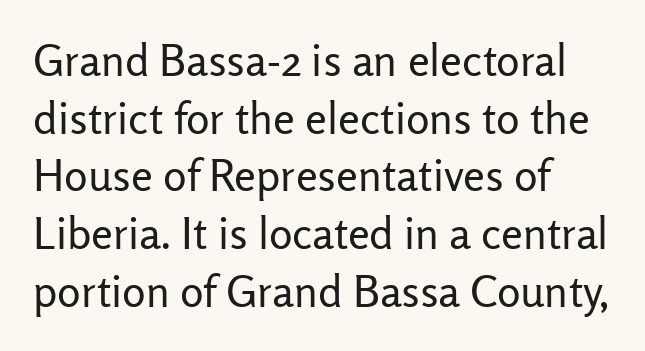
Q: Is the text bold? A: No.
Q: Is the text italic (slanted)? A: No, it is upright.
Q: Is the typeface a serif or a sans-serif typeface? A: Sans-serif.
Q: Is the text underlined? A: No.
Q: How is the paragraph aligned? A: Left-aligned.
Q: Is the spacing between letters normal or unusually wide? A: Normal.
Q: Is the spacing between lines tight, normal or loose? A: Normal.
Q: Width (condensed, normal, or wide)? A: Normal.
Q: Stroke contrast? A: Low.
Q: x-height? A: Medium.
Q: Monospaced? A: No.
